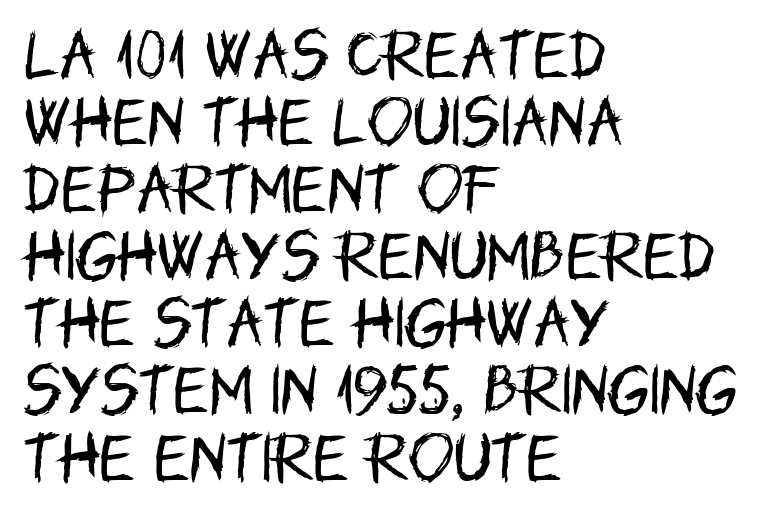
There is no visible air inserted between adjacent glyphs. Here the designer chose a conventional face with non-uniform glyph widths. Caption: multi-line text, flush left, ragged right. The lettering holds an erect, upright posture throughout.
